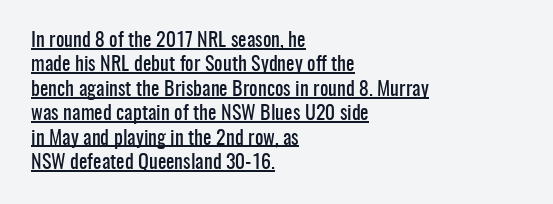
Q: Is the text italic (slanted)? A: No, it is upright.
Q: Is the text underlined? A: Yes.
Q: How is the paragraph aligned? A: Left-aligned.
Q: Is the spacing between letters normal or unusually wide? A: Normal.
